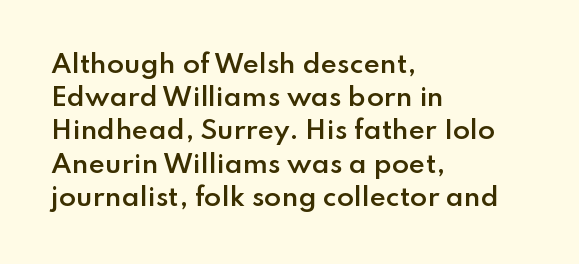
Which margin do the lines hug? The left one — the right edge is uneven. The space beneath each line is pristine and unruled. The line texture is even and compact thanks to regular tracking. Line spacing here is normal. The face used here is a semibold: visibly heavier than regular, lighter than bold.
